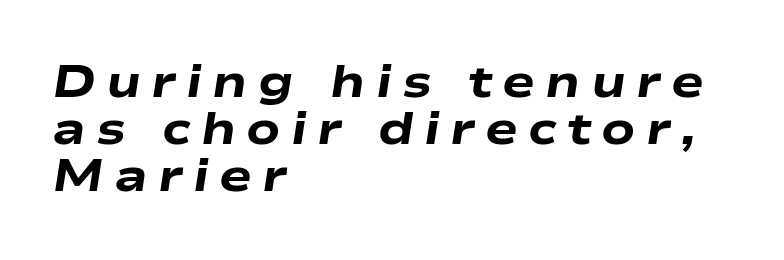
The image shows 44 px heavy, wide type, italic (leaning right); set left-aligned, tight line spacing (1.07x), unusually wide letter spacing (+0.23 em), not underlined; low stroke contrast and a medium x-height.
